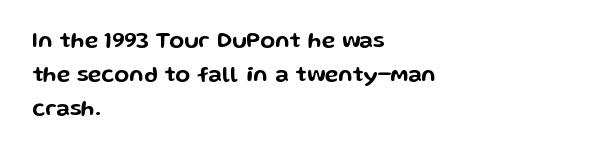
Inter-character spacing is left at the font's built-in metrics. A bare baseline throughout the passage. The typography opts for an upright posture over an oblique one. Casual observation: everything's shoved over to the left.
